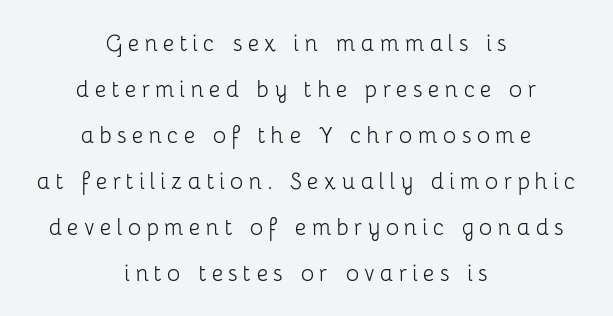
The image shows 28 px light sans-serif type, upright; set centered, normal line spacing (1.64x), not underlined; low stroke contrast and a medium x-height.
